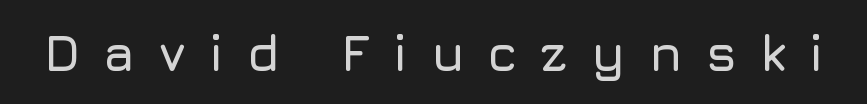
{"serif": "no", "italic": "no", "width": "normal", "stroke_contrast": "low", "x_height": "medium", "monospaced": "no", "underline": "no", "letter_spacing": "wide", "letter_spacing_em": 0.45, "glyph_px": 51}
